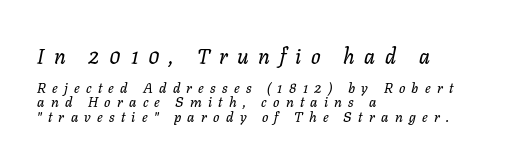
Q: Is the text italic (slanted)? A: Yes, it leans right by about 11 degrees.
Q: Is the text underlined? A: No.
Q: How is the paragraph aligned? A: Left-aligned.
Q: Is the spacing between letters normal or unusually wide? A: Unusually wide.
Q: Is the spacing between lines tight, normal or loose? A: Tight.
Q: Which block of text is set in a larger size, the first (top) or the second (bottom)? A: The first (top) one.
